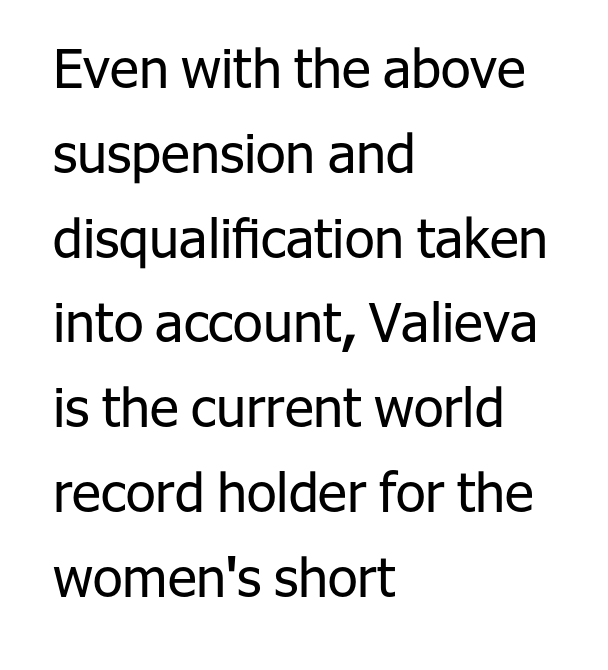
Q: Is the text bold? A: No.
Q: Is the text italic (slanted)? A: No, it is upright.
Q: Is the typeface a serif or a sans-serif typeface? A: Sans-serif.
Q: Is the text underlined? A: No.
Q: How is the paragraph aligned? A: Left-aligned.
Q: Is the spacing between letters normal or unusually wide? A: Normal.
Q: Is the spacing between lines tight, normal or loose? A: Normal.
Q: Width (condensed, normal, or wide)? A: Normal.
Q: Stroke contrast? A: Low.
Q: x-height? A: Medium.
Q: Monospaced? A: No.
